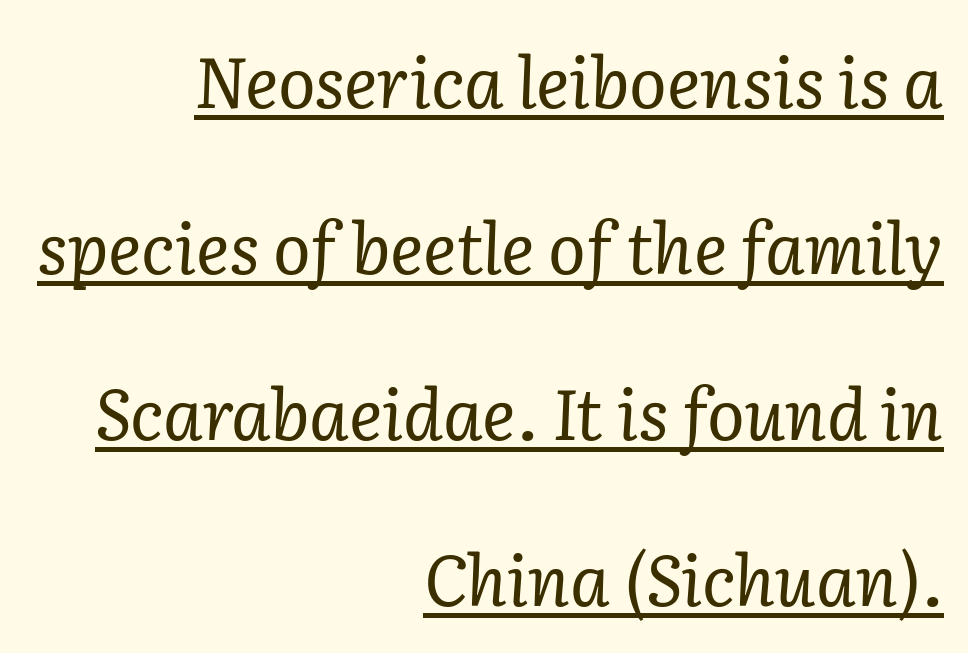
Q: Is the text bold? A: No.
Q: Is the text italic (slanted)? A: Yes, it leans right by about 2 degrees.
Q: Is the typeface a serif or a sans-serif typeface? A: Serif.
Q: Is the text underlined? A: Yes.
Q: How is the paragraph aligned? A: Right-aligned.
Q: Is the spacing between letters normal or unusually wide? A: Normal.
Q: Is the spacing between lines tight, normal or loose? A: Loose.
Q: Width (condensed, normal, or wide)? A: Normal.
Q: Stroke contrast? A: Low.
Q: x-height? A: Medium.
Q: Monospaced? A: No.
